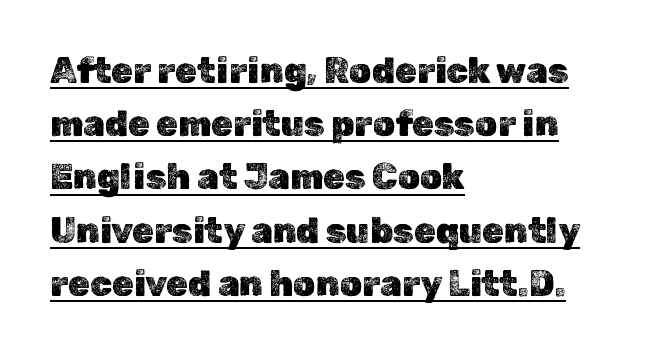
Q: Is the text italic (slanted)? A: No, it is upright.
Q: Is the text underlined? A: Yes.
Q: How is the paragraph aligned? A: Left-aligned.
Q: Is the spacing between letters normal or unusually wide? A: Normal.
Q: Is the spacing between lines tight, normal or loose? A: Normal.
Q: Width (condensed, normal, or wide)? A: Normal.
Q: x-height? A: Medium.
Q: Monospaced? A: No.
